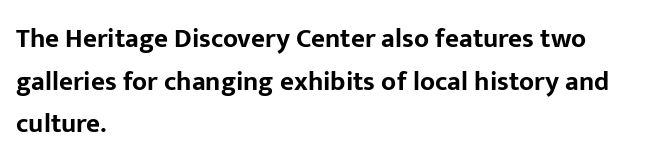
The image shows 27 px bold type, upright; set left-aligned, normal line spacing (1.58x), normal letter spacing, not underlined.
